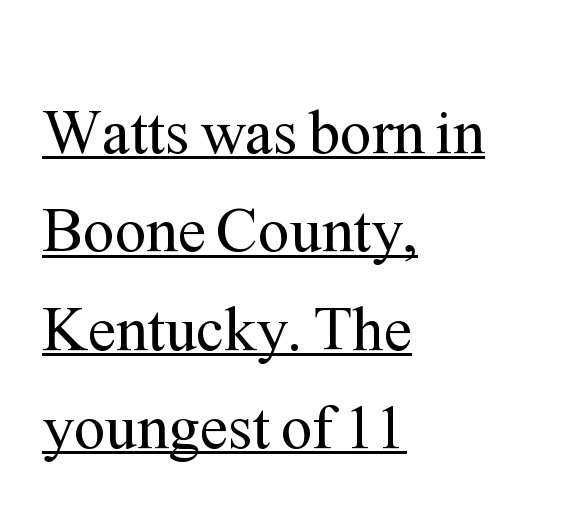
The image shows 63 px regular-weight serif type, upright; set left-aligned, normal line spacing (1.56x), normal letter spacing, underlined; medium stroke contrast and a medium x-height.
